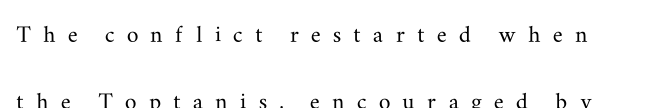
Q: Is the text italic (slanted)? A: No, it is upright.
Q: Is the typeface a serif or a sans-serif typeface? A: Serif.
Q: Is the text underlined? A: No.
Q: Is the spacing between letters normal or unusually wide? A: Unusually wide.
Q: Is the spacing between lines tight, normal or loose? A: Loose.
Q: Width (condensed, normal, or wide)? A: Wide.
Q: Stroke contrast? A: Medium.
Q: x-height? A: Small.
Q: Monospaced? A: No.
